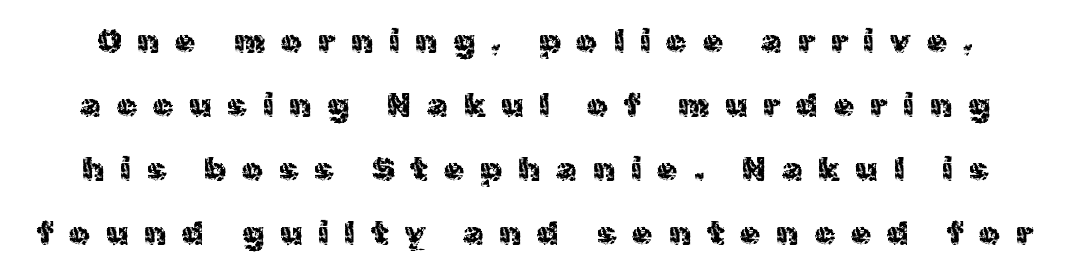
Q: Is the text bold? A: No.
Q: Is the text italic (slanted)? A: No, it is upright.
Q: Is the typeface a serif or a sans-serif typeface? A: Sans-serif.
Q: Is the text underlined? A: No.
Q: Is the spacing between letters normal or unusually wide? A: Unusually wide.
Q: Is the spacing between lines tight, normal or loose? A: Loose.
Q: Width (condensed, normal, or wide)? A: Normal.
Q: x-height? A: Medium.
Q: Monospaced? A: No.
